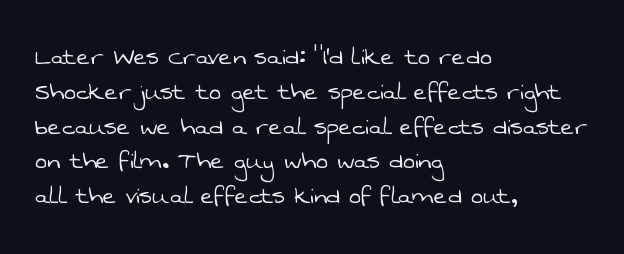
{"serif": "no", "bold": "no", "weight": "light", "width": "normal", "stroke_contrast": "low", "x_height": "medium", "monospaced": "no", "underline": "no", "align": "left", "line_spacing_ratio": 1.2, "letter_spacing": "normal", "letter_spacing_em": 0.0, "glyph_px": 29}
